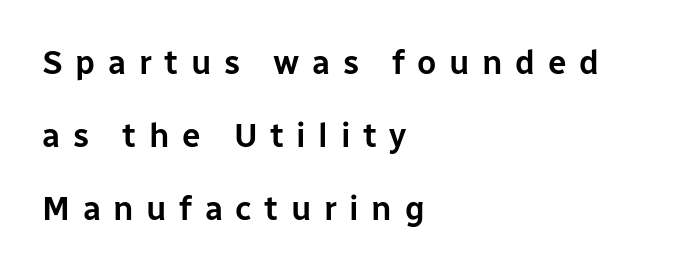
Lines of text with bare space underneath. Line spacing here is loose. Notice how the passage keeps a crisp vertical edge on the left only. Tall strokes in this sample are plumb rather than angled. The face used here is proportionally spaced, like ordinary book or web type.
